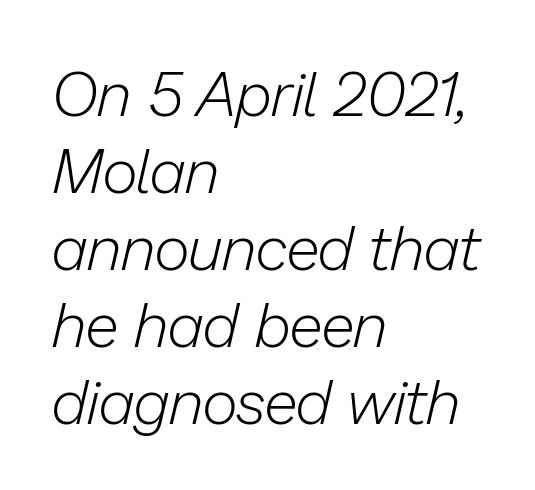
The image shows 62 px light type, italic (leaning right); set left-aligned, line spacing 1.24x, normal letter spacing, not underlined; low stroke contrast and a medium x-height.
